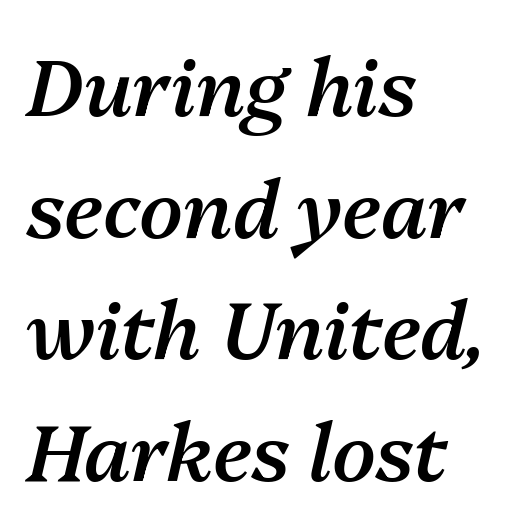
Typeset ragged right — the left edge is the straight one. The line-height multiplier appears to be the usual default. Do the characters align in a grid? No, the font is proportional. Honestly, there is no underline to notice here at all. In terms of letterspacing, this is plain default setting. The typography opts for an oblique posture over an upright one.
